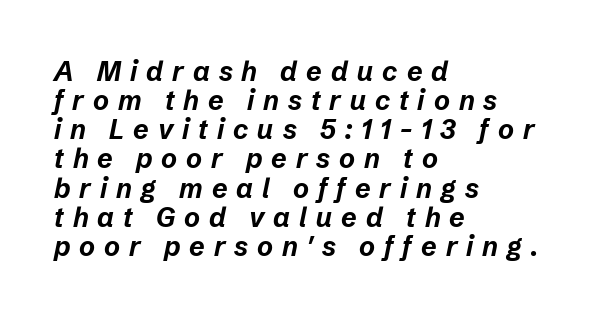
{"italic": "yes", "lean": "right", "slant_degrees": 12, "bold": "yes", "underline": "no", "align": "left", "line_spacing": "tight", "line_spacing_ratio": 1.08, "letter_spacing": "wide", "letter_spacing_em": 0.33, "glyph_px": 27}
